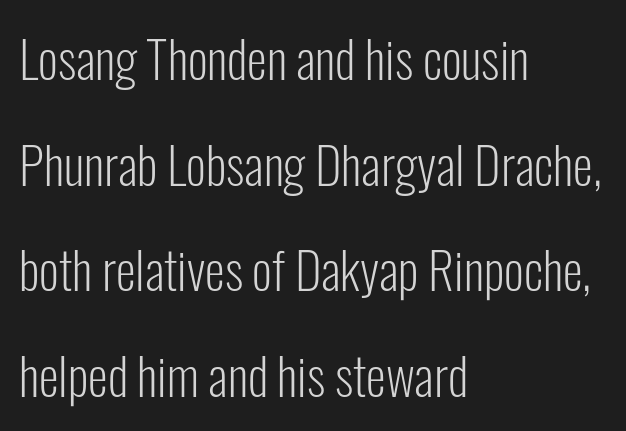
Q: Is the text bold? A: No.
Q: Is the text italic (slanted)? A: No, it is upright.
Q: Is the typeface a serif or a sans-serif typeface? A: Sans-serif.
Q: Is the text underlined? A: No.
Q: How is the paragraph aligned? A: Left-aligned.
Q: Is the spacing between letters normal or unusually wide? A: Normal.
Q: Is the spacing between lines tight, normal or loose? A: Loose.
Q: Width (condensed, normal, or wide)? A: Condensed.
Q: Stroke contrast? A: Low.
Q: x-height? A: Medium.
Q: Monospaced? A: No.
